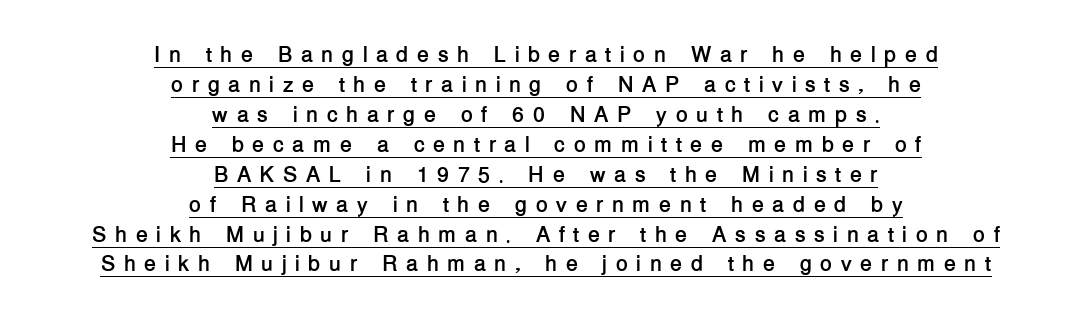
A full-strength bold gives these letters their thick strokes. Casual observation: everything's sitting right in the middle. The typography opts for an upright posture over an oblique one. A typesetter would call this heavily tracked-out type. A continuous stroke trails under the words, as in a hyperlink. The rows are spaced the way most documents space them.
